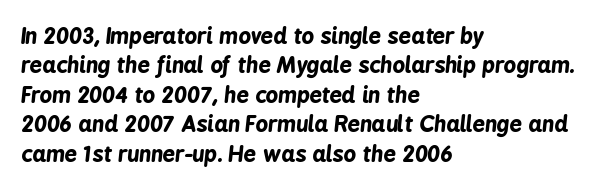
On the weight axis this lands at bold, roughly 700. Quick note: italic. The line texture is even and compact thanks to regular tracking. Underline: absent. The line-height multiplier appears to be the usual default. Does the copy run flush right? No — it runs flush left.
